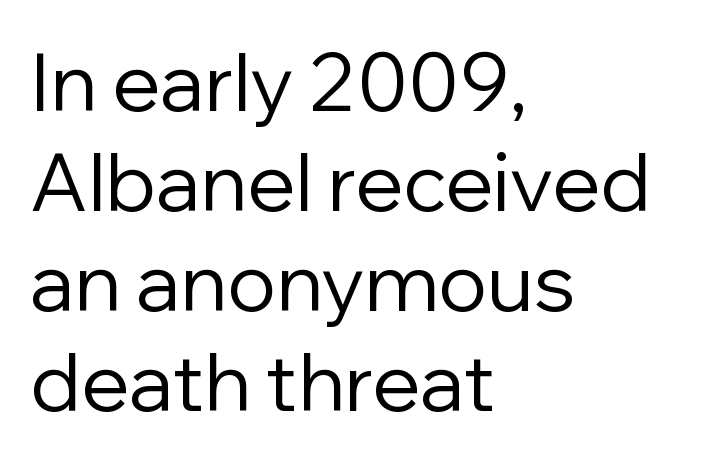
The image shows 80 px regular-weight sans-serif type, upright; set left-aligned, normal line spacing (1.25x), normal letter spacing, not underlined; low stroke contrast and a medium x-height.
